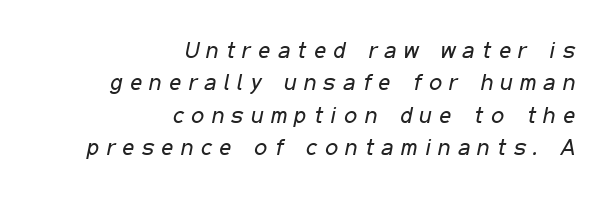
The image shows 23 px text type, italic (leaning right); set right-aligned, normal line spacing (1.41x), unusually wide letter spacing (+0.33 em), not underlined.
